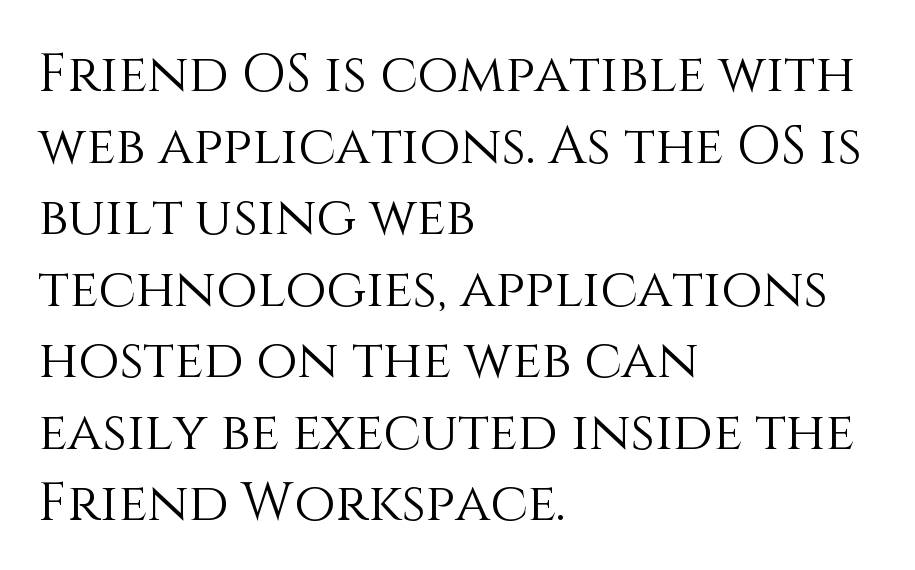
The image shows 53 px light type, upright; set left-aligned, normal line spacing (1.35x), normal letter spacing, not underlined; medium stroke contrast and a large x-height.
